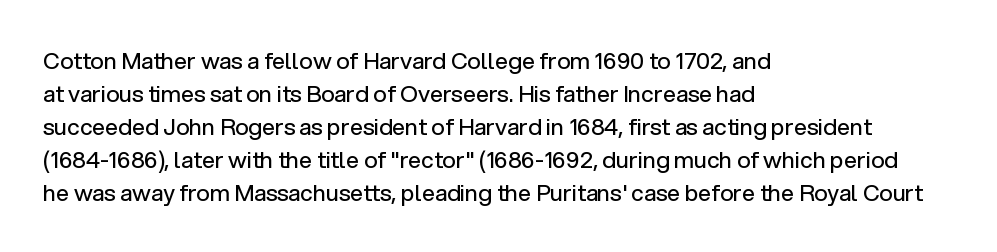
Q: Is the text bold? A: No.
Q: Is the text italic (slanted)? A: No, it is upright.
Q: Is the text underlined? A: No.
Q: How is the paragraph aligned? A: Left-aligned.
Q: Is the spacing between letters normal or unusually wide? A: Normal.
Q: Is the spacing between lines tight, normal or loose? A: Normal.
